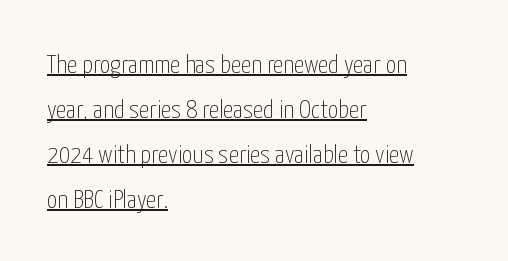
{"italic": "no", "bold": "no", "underline": "yes", "align": "left", "line_spacing_ratio": 1.73, "letter_spacing": "normal", "letter_spacing_em": 0.0, "glyph_px": 26}
